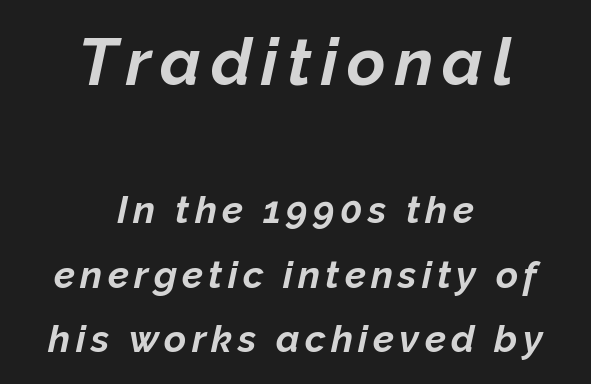
Varying glyph widths throughout — classic text-font behaviour. The area under the type is left untouched. There's an unmistakable incline to the writing here. These lines carry a lot of weight — the face is fully bold. Note: larger setting up top, smaller setting below.
